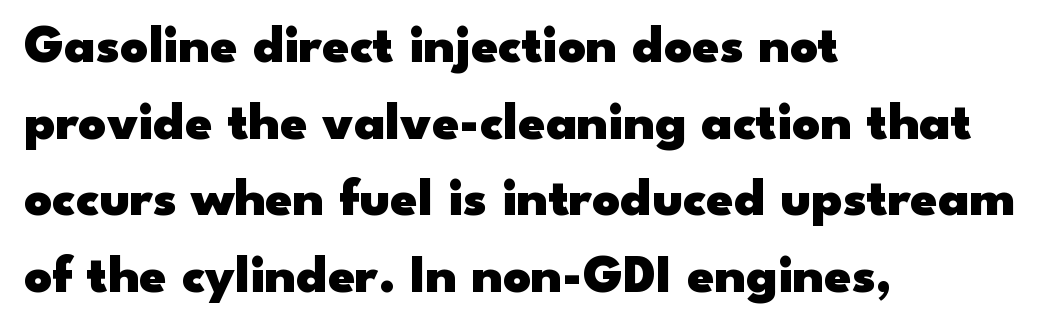
The image shows 54 px heavy, wide sans-serif type, upright; set left-aligned, normal line spacing (1.42x), normal letter spacing, not underlined; low stroke contrast and a small x-height.
